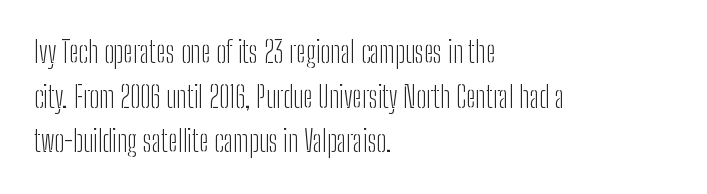
Q: Is the text bold? A: No.
Q: Is the text italic (slanted)? A: No, it is upright.
Q: Is the typeface a serif or a sans-serif typeface? A: Sans-serif.
Q: Is the text underlined? A: No.
Q: How is the paragraph aligned? A: Left-aligned.
Q: Is the spacing between letters normal or unusually wide? A: Normal.
Q: Is the spacing between lines tight, normal or loose? A: Normal.
Q: Width (condensed, normal, or wide)? A: Condensed.
Q: Stroke contrast? A: Low.
Q: x-height? A: Medium.
Q: Monospaced? A: No.
